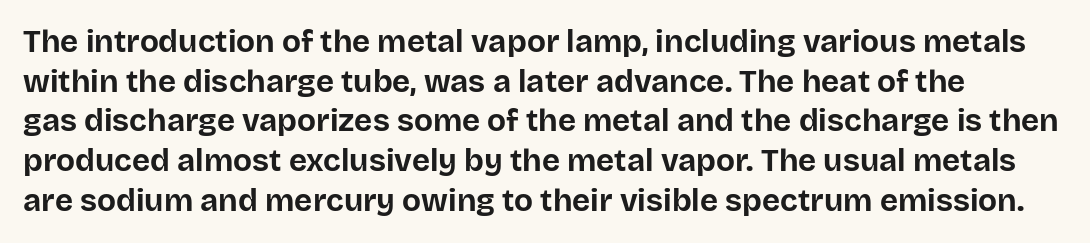
{"serif": "no", "italic": "no", "bold": "yes", "weight": "bold", "width": "normal", "stroke_contrast": "low", "x_height": "large", "monospaced": "no", "underline": "no", "line_spacing": "normal", "line_spacing_ratio": 1.28, "letter_spacing": "normal", "letter_spacing_em": 0.0, "glyph_px": 31}
